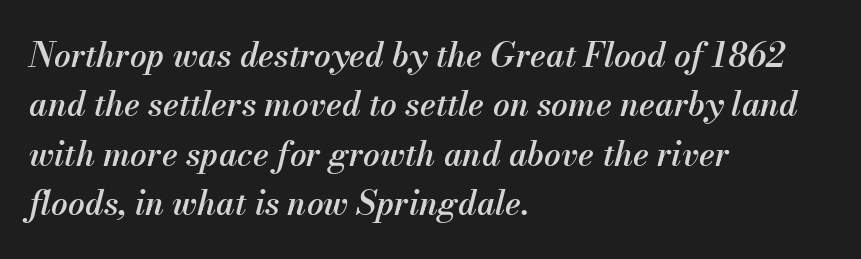
The image shows 33 px semibold type, italic (leaning right); set left-aligned, normal line spacing (1.5x), normal letter spacing, not underlined; medium stroke contrast and a small x-height.
